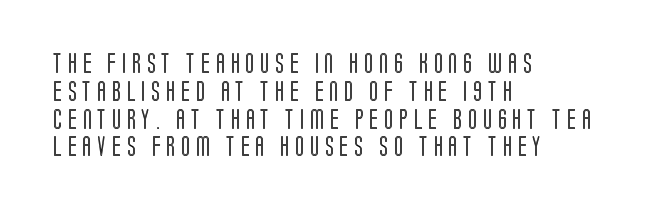
The space beneath each line is pristine and unruled. A student would call this left alignment; a typographer would say flush left, rag right. Inter-character spacing is expanded well beyond the font's built-in metrics. These lines were composed using upright roman letters. The leading is moderate, giving the passage an even texture.
